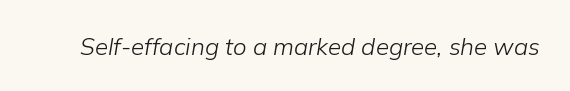
Q: Is the text bold? A: No.
Q: Is the text italic (slanted)? A: Yes, it leans right by about 9 degrees.
Q: Is the text underlined? A: No.
Q: Is the spacing between letters normal or unusually wide? A: Normal.
